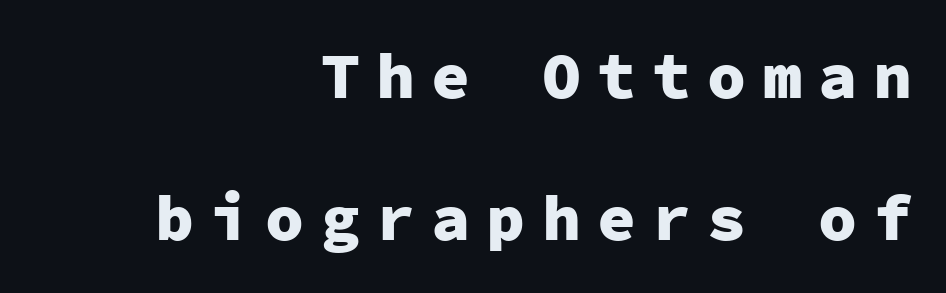
Q: Is the text bold? A: Yes.
Q: Is the text italic (slanted)? A: No, it is upright.
Q: Is the typeface a serif or a sans-serif typeface? A: Sans-serif.
Q: Is the text underlined? A: No.
Q: How is the paragraph aligned? A: Right-aligned.
Q: Is the spacing between letters normal or unusually wide? A: Unusually wide.
Q: Is the spacing between lines tight, normal or loose? A: Loose.
Q: Width (condensed, normal, or wide)? A: Normal.
Q: Stroke contrast? A: Low.
Q: x-height? A: Medium.
Q: Monospaced? A: Yes.
